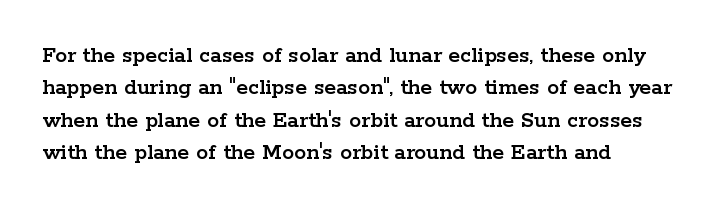
Q: Is the text italic (slanted)? A: No, it is upright.
Q: Is the text underlined? A: No.
Q: How is the paragraph aligned? A: Left-aligned.
Q: Is the spacing between letters normal or unusually wide? A: Normal.
Q: Is the spacing between lines tight, normal or loose? A: Normal.
